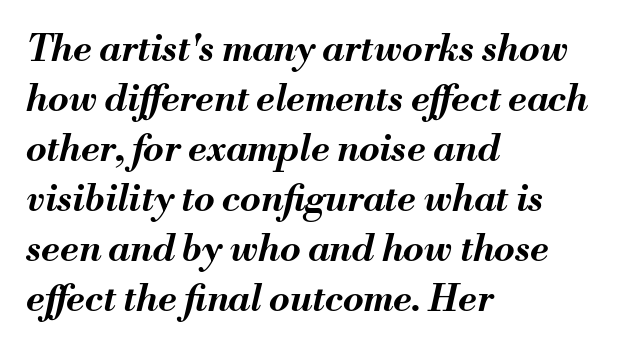
Q: Is the text bold? A: Yes.
Q: Is the text italic (slanted)? A: Yes, it leans right by about 13 degrees.
Q: Is the text underlined? A: No.
Q: How is the paragraph aligned? A: Left-aligned.
Q: Is the spacing between letters normal or unusually wide? A: Normal.
Q: Is the spacing between lines tight, normal or loose? A: Normal.
Q: Width (condensed, normal, or wide)? A: Normal.
Q: Stroke contrast? A: Medium.
Q: x-height? A: Small.
Q: Monospaced? A: No.
